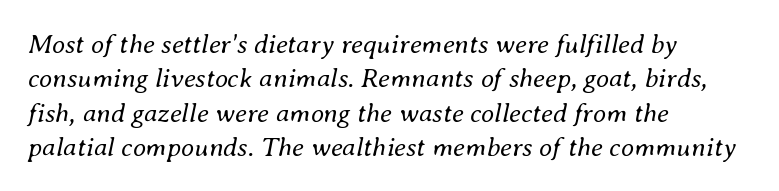
The image shows 27 px text type, italic (leaning right); set left-aligned, normal line spacing (1.27x), normal letter spacing, not underlined.
